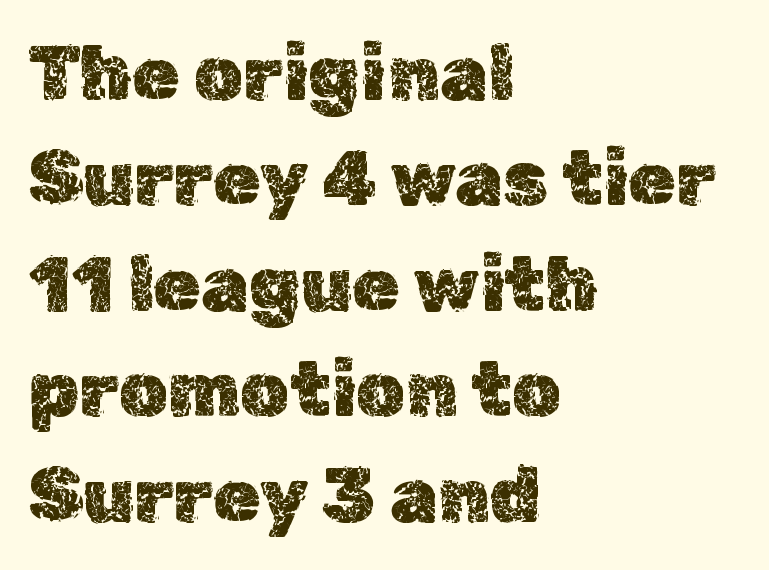
The image shows 77 px text type, upright; set left-aligned, normal line spacing (1.37x), normal letter spacing, not underlined; a medium x-height.
